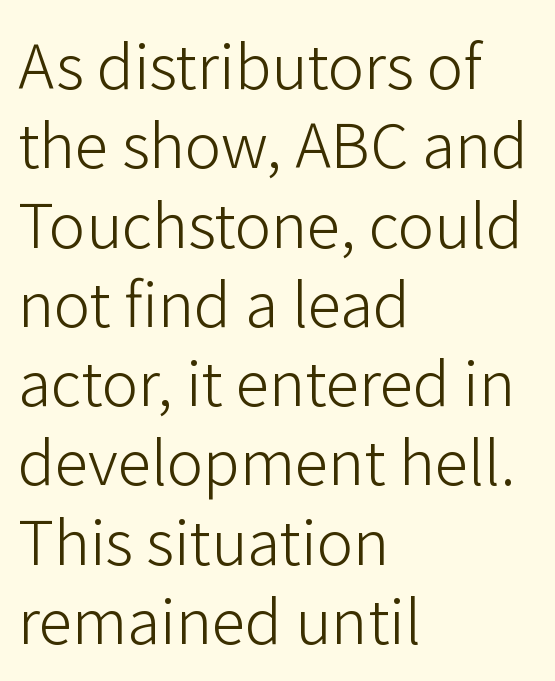
{"serif": "no", "italic": "no", "bold": "no", "weight": "light", "width": "normal", "stroke_contrast": "low", "x_height": "medium", "monospaced": "no", "underline": "no", "align": "left", "line_spacing": "normal", "line_spacing_ratio": 1.3, "letter_spacing": "normal", "letter_spacing_em": 0.0, "glyph_px": 61}
